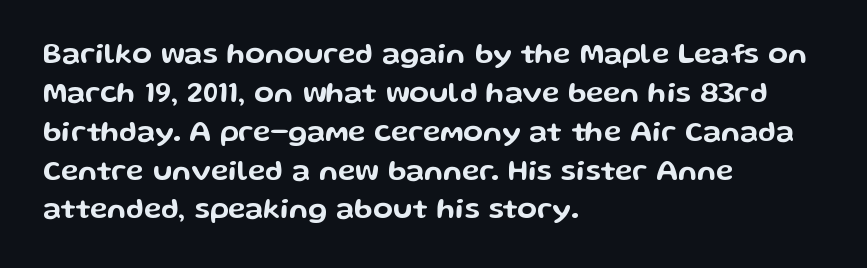
Q: Is the text italic (slanted)? A: No, it is upright.
Q: Is the typeface a serif or a sans-serif typeface? A: Sans-serif.
Q: Is the text underlined? A: No.
Q: How is the paragraph aligned? A: Left-aligned.
Q: Is the spacing between letters normal or unusually wide? A: Normal.
Q: Is the spacing between lines tight, normal or loose? A: Normal.
Q: Width (condensed, normal, or wide)? A: Wide.
Q: Stroke contrast? A: Low.
Q: x-height? A: Medium.
Q: Monospaced? A: No.
